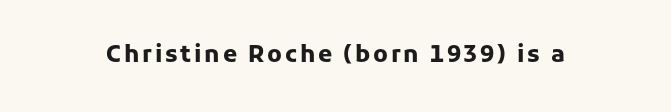
Q: Is the text bold? A: Yes.
Q: Is the text italic (slanted)? A: No, it is upright.
Q: Is the text underlined? A: No.
